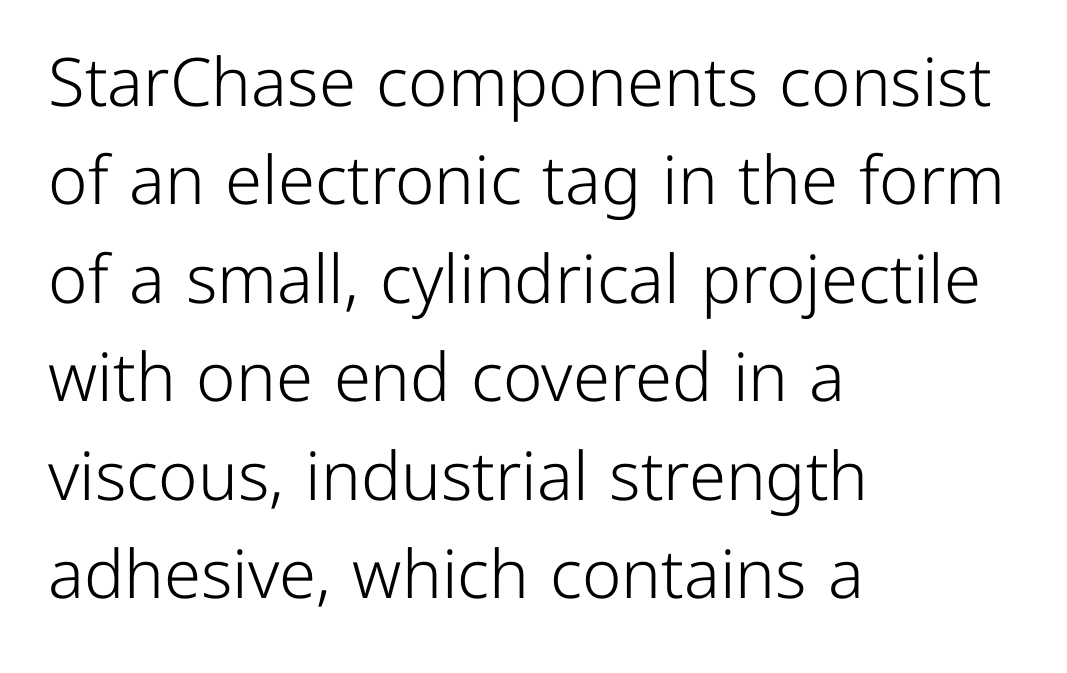
{"serif": "no", "italic": "no", "bold": "no", "weight": "light", "width": "normal", "stroke_contrast": "low", "x_height": "medium", "monospaced": "no", "underline": "no", "align": "left", "line_spacing": "normal", "line_spacing_ratio": 1.47, "letter_spacing": "normal", "letter_spacing_em": 0.0, "glyph_px": 67}
